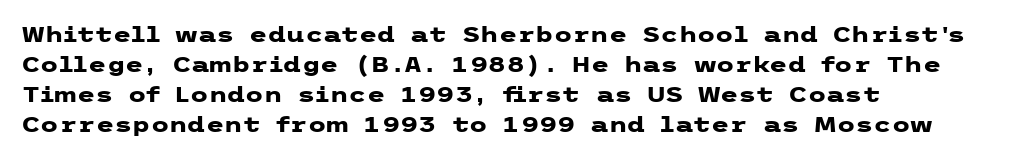
{"italic": "no", "bold": "yes", "underline": "no", "align": "left", "line_spacing": "normal", "line_spacing_ratio": 1.43, "letter_spacing": "normal", "letter_spacing_em": 0.0, "glyph_px": 21}
